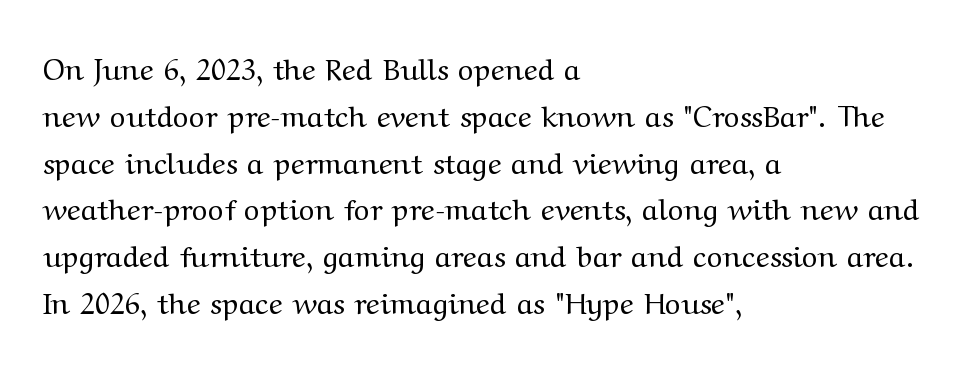
Line spacing here is normal. The passage shown has conventional tracking throughout. The strokes carry an ordinary text weight at most. Think of a printed novel: that variable character pitch is what you see here.
